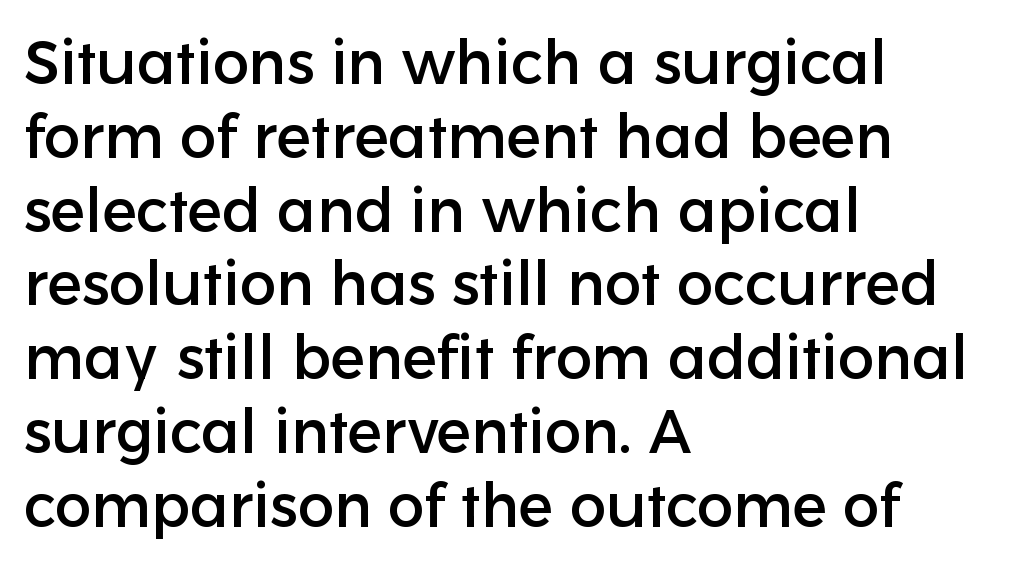
Caption: multi-line text, flush left, ragged right. This sample uses a sans-serif face. The glyphs are unaccompanied by any horizontal stroke below them. Standard letterfit; no display-style spreading of the glyphs.
